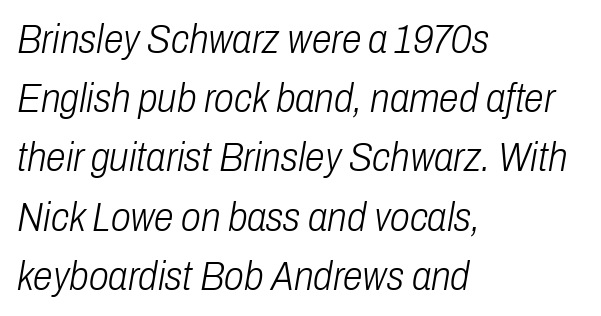
The image shows 40 px light, condensed type, italic (leaning right); set left-aligned, normal line spacing (1.48x), normal letter spacing, not underlined; low stroke contrast and a medium x-height.
